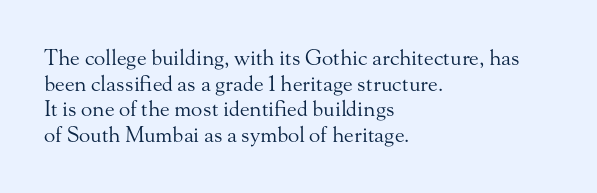
{"italic": "no", "bold": "no", "underline": "no", "align": "left", "line_spacing_ratio": 1.22, "letter_spacing": "normal", "letter_spacing_em": 0.0, "glyph_px": 21}
